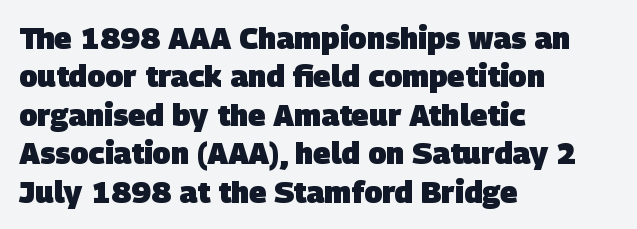
The image shows 30 px heavy sans-serif type; set left-aligned, normal line spacing (1.28x), normal letter spacing, not underlined; low stroke contrast and a large x-height.
